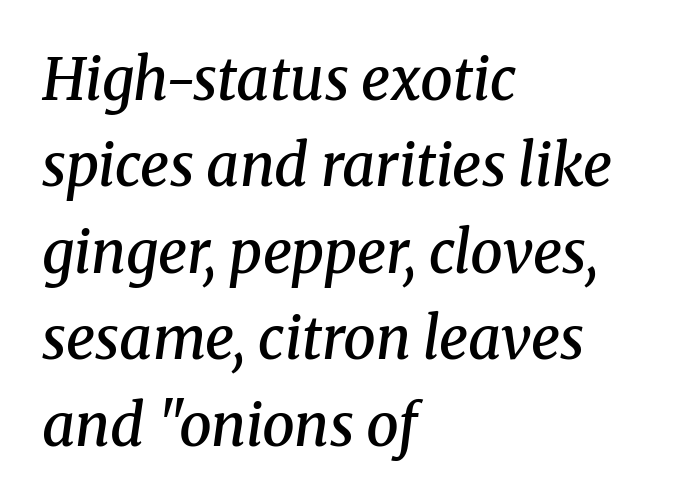
These lines were composed using italics. Unlike a clean sans, this face finishes its strokes with serifs. The sample has been set in demibold, a notch under bold. How would I describe the line gaps? Plain and ordinary.
